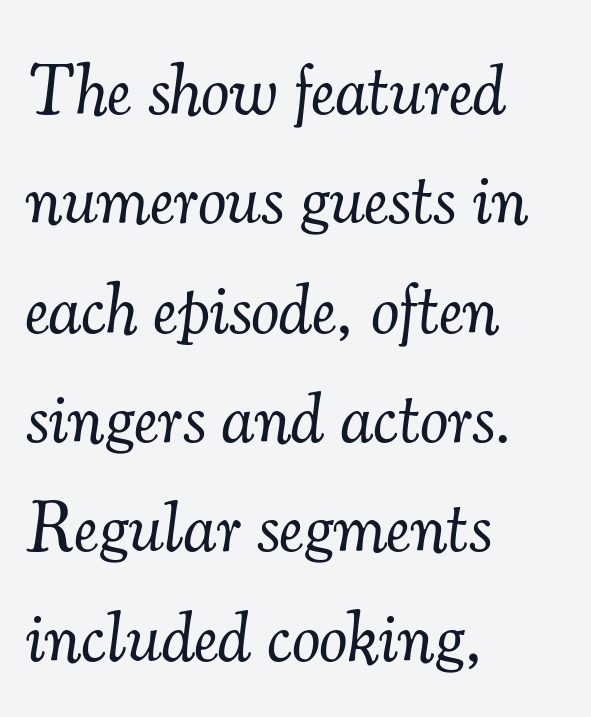
Decoration check: the copy has no underline. A typesetter would call this leading conventional body-copy spacing. Is the block centered? No — it sits flush against the left margin. Italic: yes, the glyphs are oblique.
